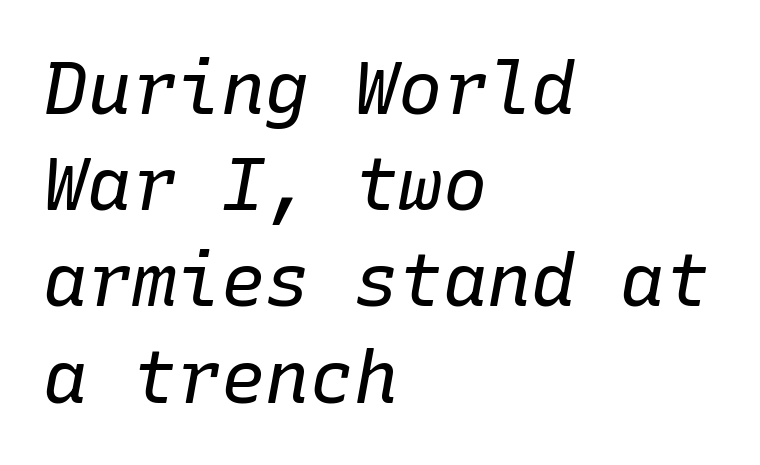
The image shows 74 px regular-weight type, italic (leaning right), monospaced; set left-aligned, normal line spacing (1.3x), normal letter spacing, not underlined; low stroke contrast and a medium x-height.
